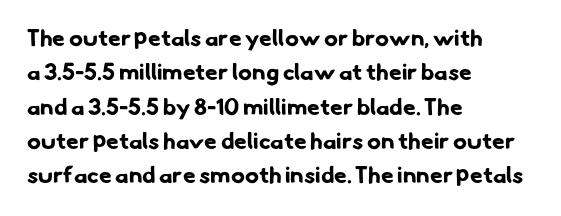
{"bold": "yes", "underline": "no", "align": "left", "line_spacing": "normal", "line_spacing_ratio": 1.49, "letter_spacing": "normal", "letter_spacing_em": 0.0, "glyph_px": 23}
